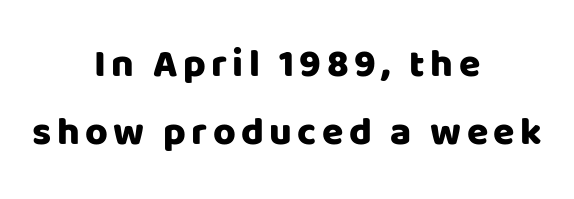
{"serif": "no", "italic": "no", "width": "normal", "stroke_contrast": "low", "x_height": "large", "monospaced": "no", "underline": "no", "align": "center", "line_spacing_ratio": 1.75, "glyph_px": 39}
